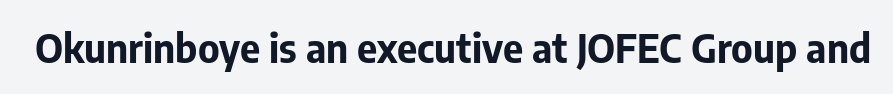
{"serif": "no", "italic": "no", "bold": "yes", "weight": "bold", "width": "normal", "stroke_contrast": "low", "x_height": "medium", "monospaced": "no", "underline": "no", "letter_spacing": "normal", "letter_spacing_em": 0.0, "glyph_px": 39}
